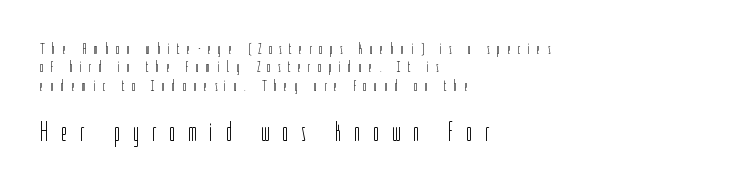
{"italic": "no", "bold": "no", "underline": "no", "align": "left", "line_spacing_ratio": 1.22, "letter_spacing": "wide", "letter_spacing_em": 0.47, "larger_block": "second", "size_ratio": 1.8, "glyph_px": 27}
